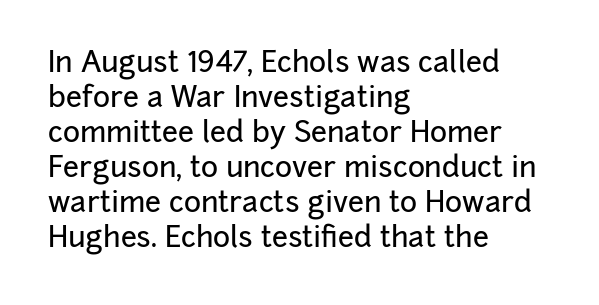
{"serif": "no", "italic": "no", "width": "normal", "stroke_contrast": "low", "x_height": "medium", "monospaced": "no", "underline": "no", "align": "left", "line_spacing_ratio": 1.21, "letter_spacing": "normal", "letter_spacing_em": 0.0, "glyph_px": 29}
